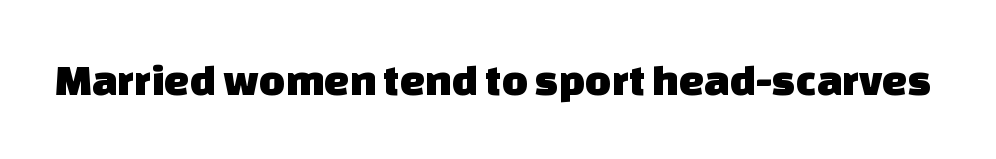
Q: Is the typeface a serif or a sans-serif typeface? A: Sans-serif.
Q: Is the text underlined? A: No.
Q: Is the spacing between letters normal or unusually wide? A: Normal.
Q: Width (condensed, normal, or wide)? A: Normal.
Q: Stroke contrast? A: Low.
Q: x-height? A: Large.
Q: Monospaced? A: No.
